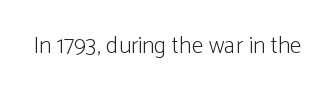
Only glyphs here, with clear space below each row. Notice how the stems are strictly vertical — no italics here. Between one letter and the next there's only the usual sliver of space. Is this a heavy cut? Hardly; it is regular or lighter.
